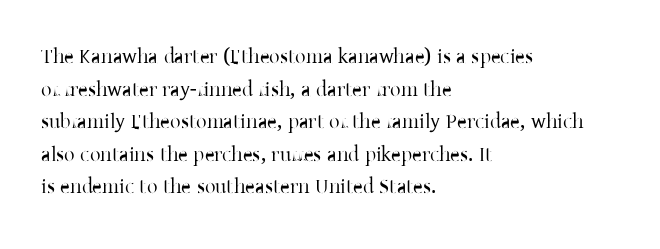
The image shows 21 px text type, upright; set left-aligned, normal line spacing (1.55x), normal letter spacing, not underlined.
